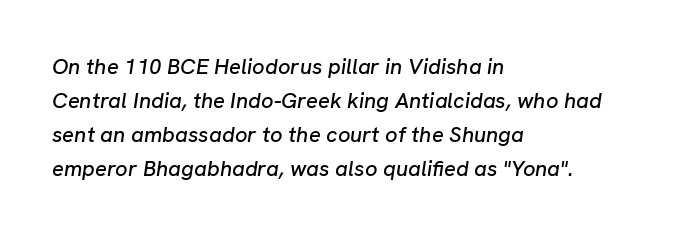
Q: Is the text italic (slanted)? A: Yes, it leans right by about 8 degrees.
Q: Is the text underlined? A: No.
Q: How is the paragraph aligned? A: Left-aligned.
Q: Is the spacing between letters normal or unusually wide? A: Normal.
Q: Is the spacing between lines tight, normal or loose? A: Normal.
